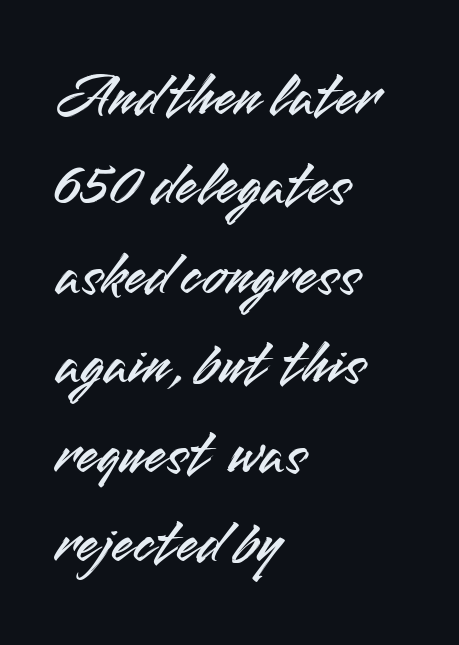
{"serif": "no", "width": "normal", "stroke_contrast": "medium", "x_height": "small", "monospaced": "no", "underline": "no", "align": "left", "line_spacing": "normal", "line_spacing_ratio": 1.42, "letter_spacing": "normal", "letter_spacing_em": 0.0, "glyph_px": 63}
